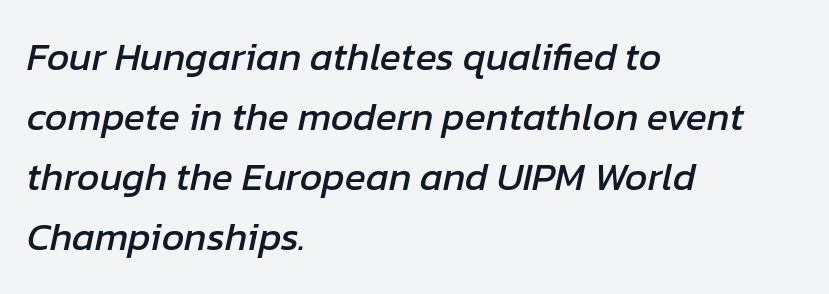
The image shows 39 px text type, italic (leaning right); set left-aligned, normal line spacing (1.54x), normal letter spacing, not underlined; low stroke contrast and a medium x-height.
